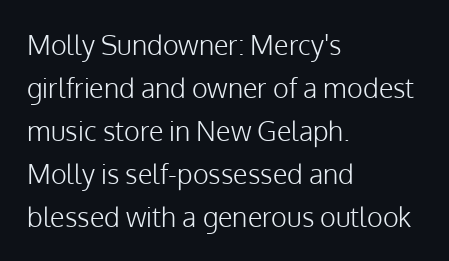
The image shows 27 px text type, upright; set left-aligned, normal line spacing (1.59x), normal letter spacing, not underlined.
